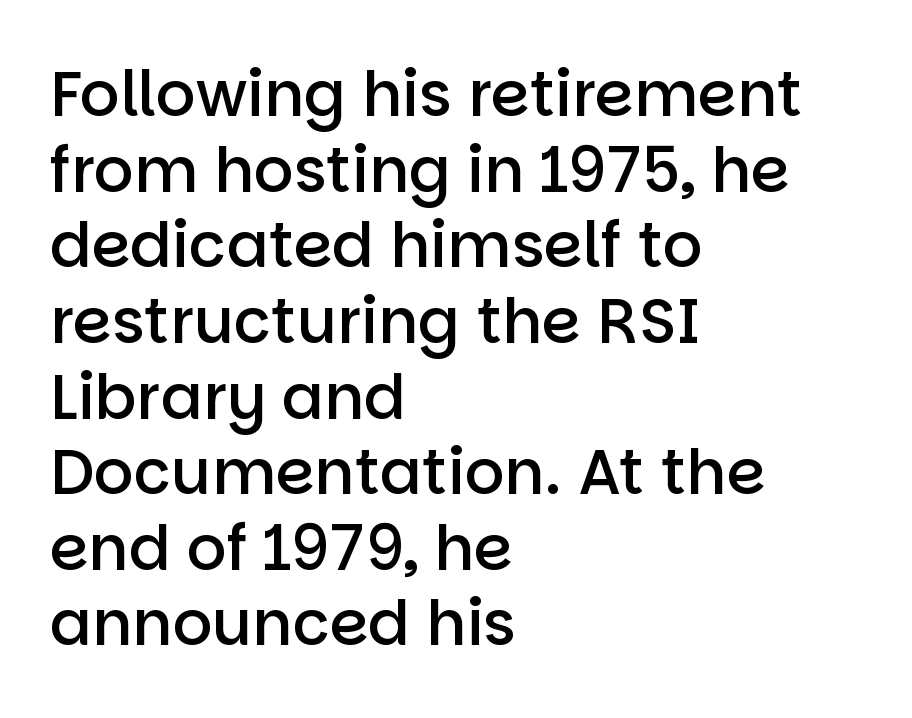
{"serif": "no", "italic": "no", "bold": "semi", "weight": "semibold", "width": "normal", "stroke_contrast": "low", "x_height": "large", "monospaced": "no", "underline": "no", "align": "left", "line_spacing_ratio": 1.22, "letter_spacing": "normal", "letter_spacing_em": 0.0, "glyph_px": 62}
